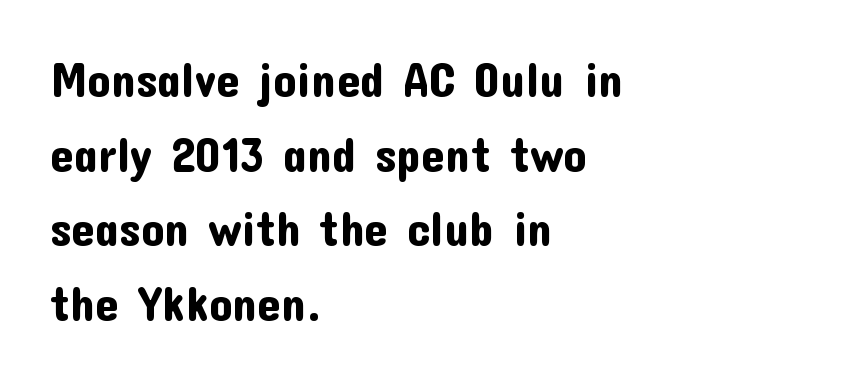
Q: Is the text italic (slanted)? A: No, it is upright.
Q: Is the typeface a serif or a sans-serif typeface? A: Sans-serif.
Q: Is the text underlined? A: No.
Q: How is the paragraph aligned? A: Left-aligned.
Q: Is the spacing between letters normal or unusually wide? A: Normal.
Q: Is the spacing between lines tight, normal or loose? A: Normal.
Q: Width (condensed, normal, or wide)? A: Normal.
Q: Stroke contrast? A: Low.
Q: x-height? A: Medium.
Q: Monospaced? A: No.
